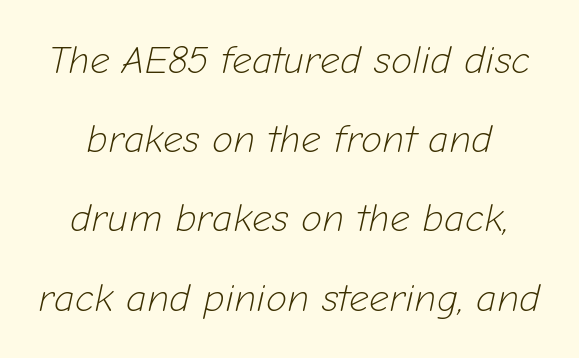
Think standard paragraph weight, or any step lighter than that. Look at the tracking — it's just the regular setting, nothing added. Here the designer chose a conventional face with non-uniform glyph widths. Does the lettering tilt? It does — this is italic.
